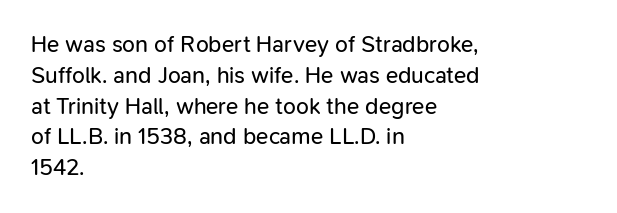
Q: Is the text bold? A: No.
Q: Is the text italic (slanted)? A: No, it is upright.
Q: Is the text underlined? A: No.
Q: How is the paragraph aligned? A: Left-aligned.
Q: Is the spacing between letters normal or unusually wide? A: Normal.
Q: Is the spacing between lines tight, normal or loose? A: Normal.
